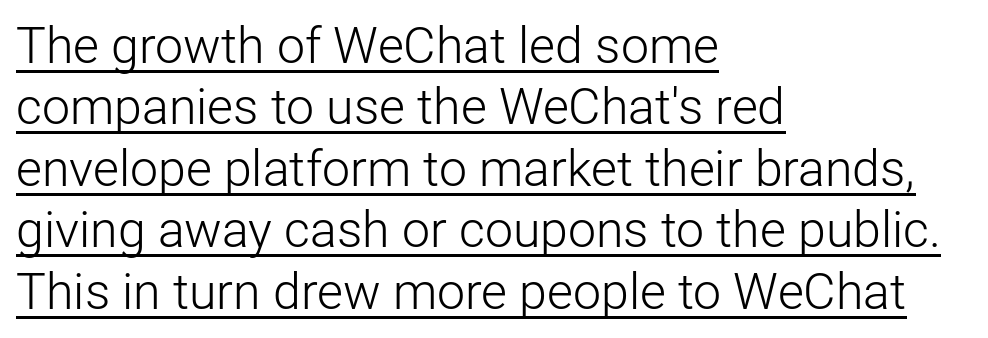
{"serif": "no", "italic": "no", "bold": "no", "weight": "light", "width": "normal", "stroke_contrast": "low", "x_height": "medium", "monospaced": "no", "underline": "yes", "align": "left", "line_spacing_ratio": 1.23, "letter_spacing": "normal", "letter_spacing_em": 0.0, "glyph_px": 50}
